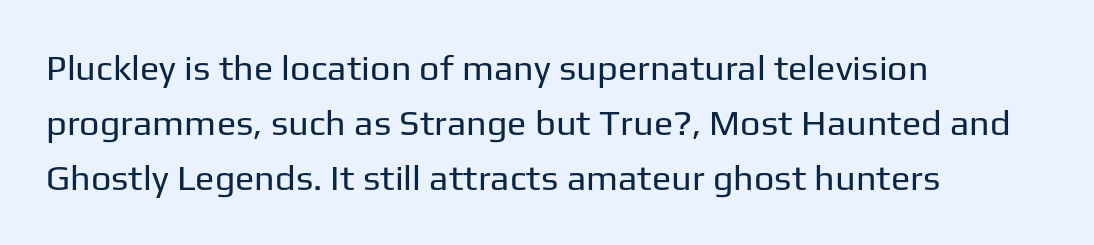
The rows are spaced the way most documents space them. Is the stroke heavy? The answer is a plain regular-or-lighter. Looks like regular typesetting: each glyph gets only the width it needs. The rag falls on the right side of this text block. The passage shown is not underscored anywhere.
